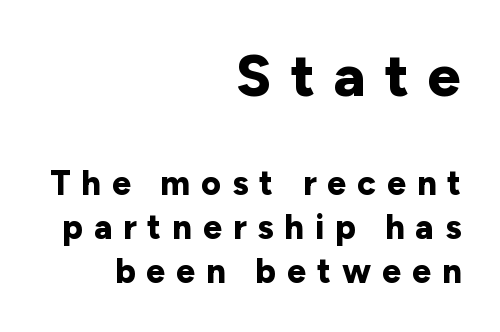
On the weight axis this lands at bold, roughly 700. The glyphs are unaccompanied by any horizontal stroke below them. The rendering inserts visible extra space after every character. The first block has been scaled up relative to the second. Looks like regular typesetting: each glyph gets only the width it needs.
